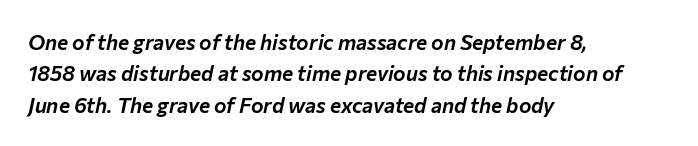
In terms of letterspacing, this is plain default setting. Would a proofreader flag this as italicized? Yes. The paragraph has a hard left edge and a soft right edge. Line spacing here is normal. Descenders are the only things crossing below the line.
